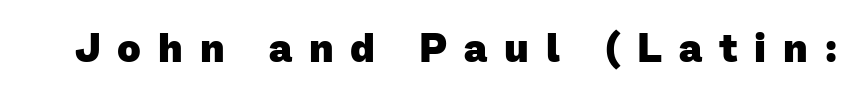
Bold? Absolutely — the strokes are thick and heavy. The face used here is a sans, in the tradition of grotesques and geometrics. The strip under each line holds only bare page. The letterforms stand isolated, each surrounded by extra space. Looks like regular typesetting: each glyph gets only the width it needs.
